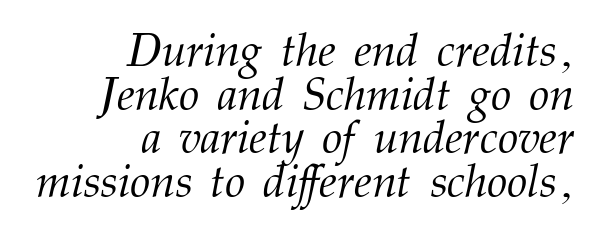
Caption: face not bold, strokes unweighted. Lines of text with bare space underneath. A typesetter would call this zero additional tracking. Proportional: the letters do not fall into vertical columns.
